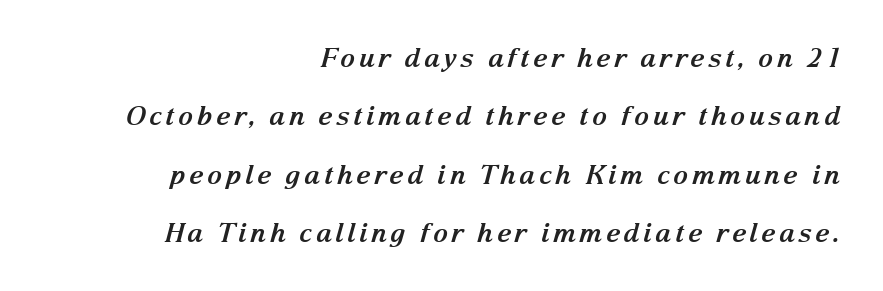
Rendered with sloped, italic letterforms. Type without underlining. Successive baselines arrive slowly, with a big drop between each. Line ends are locked; line starts wander.
